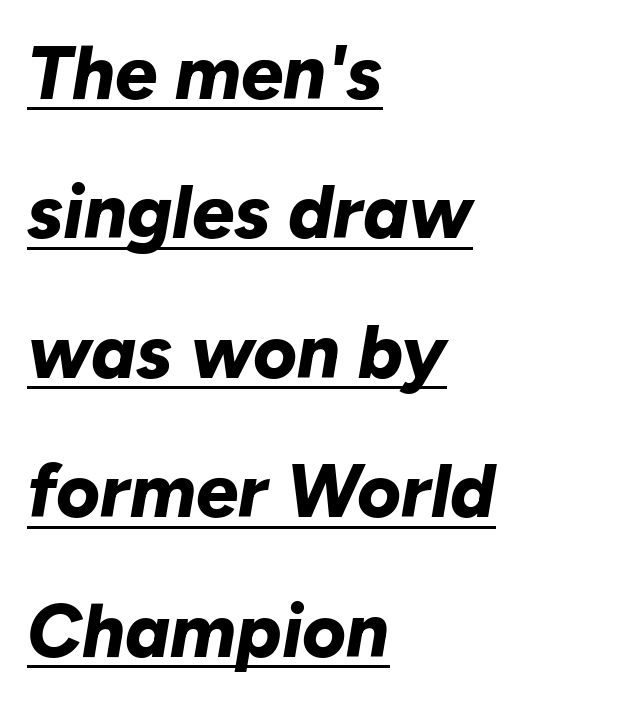
The image shows 75 px bold type, italic (leaning right); set left-aligned, line spacing 1.86x, normal letter spacing, underlined; low stroke contrast and a medium x-height.
